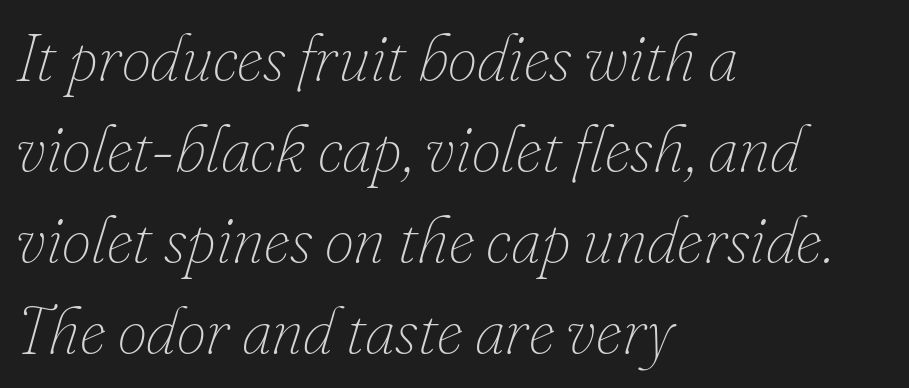
{"italic": "yes", "lean": "right", "slant_degrees": 16, "bold": "no", "weight": "thin", "width": "normal", "stroke_contrast": "low", "x_height": "small", "monospaced": "no", "underline": "no", "align": "left", "line_spacing": "normal", "line_spacing_ratio": 1.38, "letter_spacing": "normal", "letter_spacing_em": 0.0, "glyph_px": 66}
